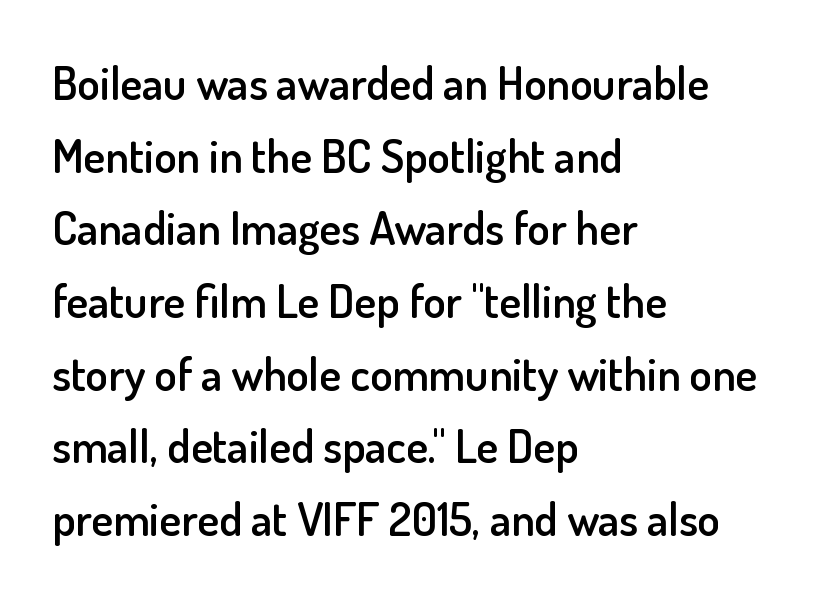
{"serif": "no", "italic": "no", "bold": "semi", "weight": "semibold", "width": "normal", "stroke_contrast": "low", "x_height": "small", "monospaced": "no", "underline": "no", "align": "left", "line_spacing": "normal", "line_spacing_ratio": 1.58, "letter_spacing": "normal", "letter_spacing_em": 0.0, "glyph_px": 46}
